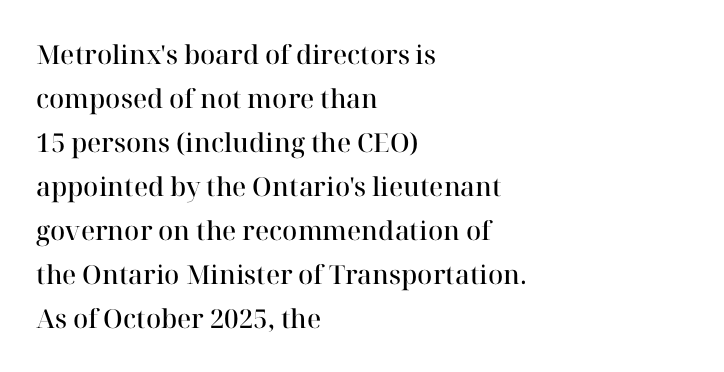
The axis of the letterforms is exactly vertical. Honestly, there is no underline to notice here at all. The letters sit at their default tracking, neither squeezed nor spread. Horizontally, the lines are justified to the leading edge only. The font is running at a semibold setting, under full bold. The passage shown stacks its lines at a standard gap.
